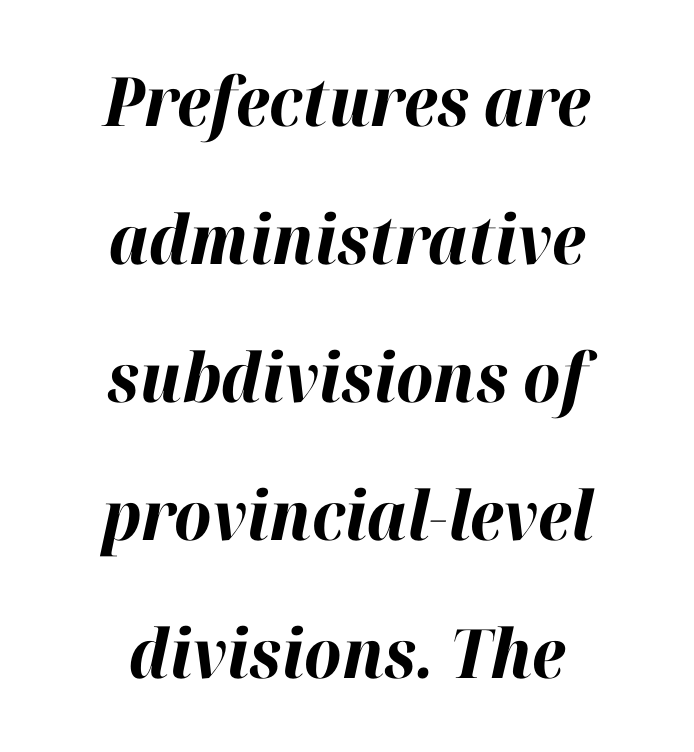
Q: Is the text bold? A: Yes.
Q: Is the text italic (slanted)? A: Yes, it leans right by about 12 degrees.
Q: Is the text underlined? A: No.
Q: How is the paragraph aligned? A: Centered.
Q: Is the spacing between letters normal or unusually wide? A: Normal.
Q: Is the spacing between lines tight, normal or loose? A: Loose.
Q: Width (condensed, normal, or wide)? A: Normal.
Q: Stroke contrast? A: High.
Q: x-height? A: Medium.
Q: Monospaced? A: No.
